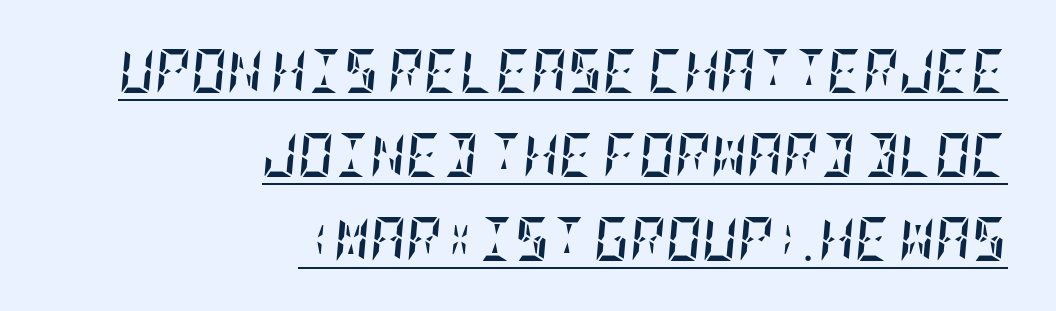
Q: Is the text bold? A: Yes.
Q: Is the text italic (slanted)? A: Yes, it leans right by about 5 degrees.
Q: Is the text underlined? A: Yes.
Q: How is the paragraph aligned? A: Right-aligned.
Q: Is the spacing between letters normal or unusually wide? A: Normal.
Q: Is the spacing between lines tight, normal or loose? A: Loose.
Q: Width (condensed, normal, or wide)? A: Condensed.
Q: Stroke contrast? A: Low.
Q: x-height? A: Large.
